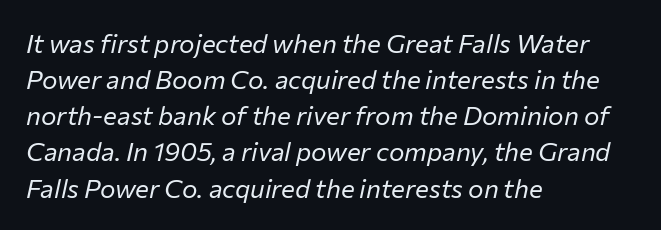
{"italic": "yes", "lean": "right", "slant_degrees": 12, "bold": "no", "underline": "no", "align": "left", "line_spacing": "normal", "line_spacing_ratio": 1.39, "letter_spacing": "normal", "letter_spacing_em": 0.0, "glyph_px": 26}
